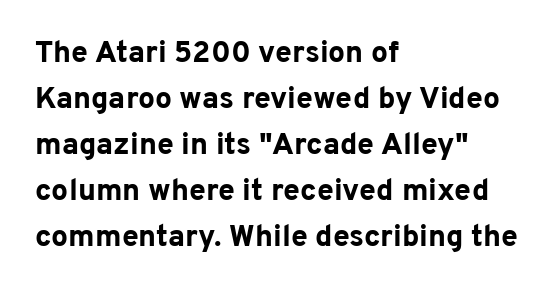
The image shows 30 px bold sans-serif type, upright; set left-aligned, normal line spacing (1.53x), normal letter spacing, not underlined; low stroke contrast and a medium x-height.
